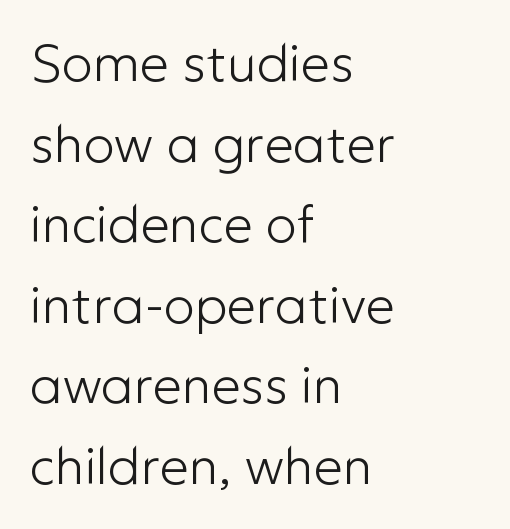
Q: Is the text bold? A: No.
Q: Is the text italic (slanted)? A: No, it is upright.
Q: Is the typeface a serif or a sans-serif typeface? A: Sans-serif.
Q: Is the text underlined? A: No.
Q: How is the paragraph aligned? A: Left-aligned.
Q: Is the spacing between letters normal or unusually wide? A: Normal.
Q: Is the spacing between lines tight, normal or loose? A: Normal.
Q: Width (condensed, normal, or wide)? A: Normal.
Q: Stroke contrast? A: Low.
Q: x-height? A: Medium.
Q: Monospaced? A: No.
